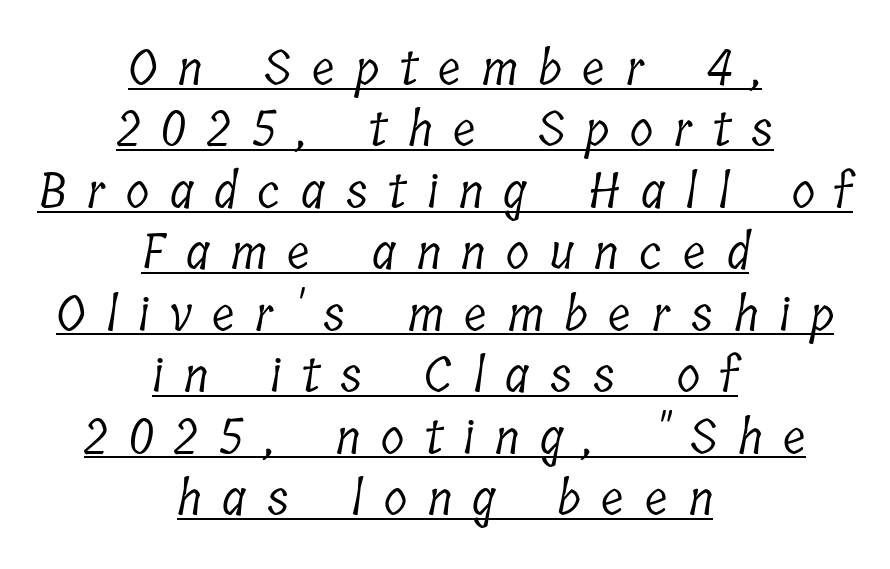
{"serif": "yes", "bold": "no", "weight": "light", "width": "condensed", "stroke_contrast": "low", "x_height": "medium", "monospaced": "no", "underline": "yes", "align": "center", "line_spacing": "normal", "line_spacing_ratio": 1.28, "letter_spacing": "wide", "letter_spacing_em": 0.43, "glyph_px": 48}
